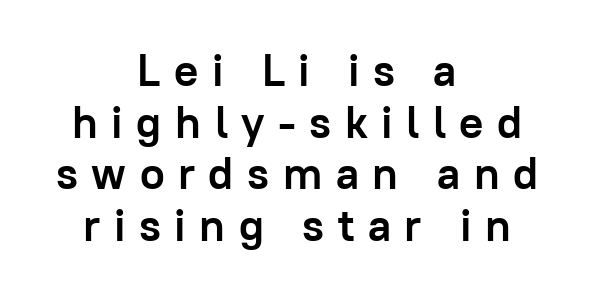
The image shows 45 px semibold sans-serif type, upright; set centered, tight line spacing (1.15x), unusually wide letter spacing (+0.3 em), not underlined; low stroke contrast and a medium x-height.
